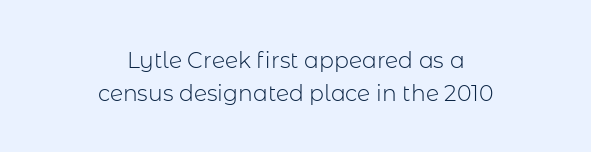
{"italic": "no", "bold": "no", "underline": "no", "align": "center", "line_spacing": "normal", "line_spacing_ratio": 1.48, "letter_spacing": "normal", "letter_spacing_em": 0.0, "glyph_px": 22}
